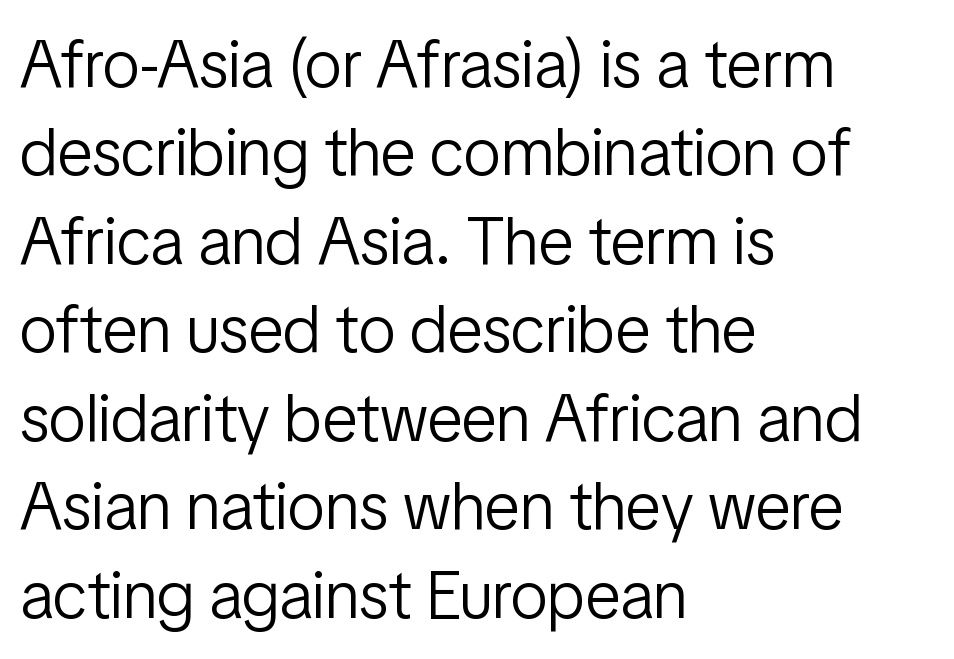
The image shows 67 px light, condensed sans-serif type, upright; set left-aligned, normal line spacing (1.32x), normal letter spacing, not underlined; low stroke contrast and a medium x-height.
